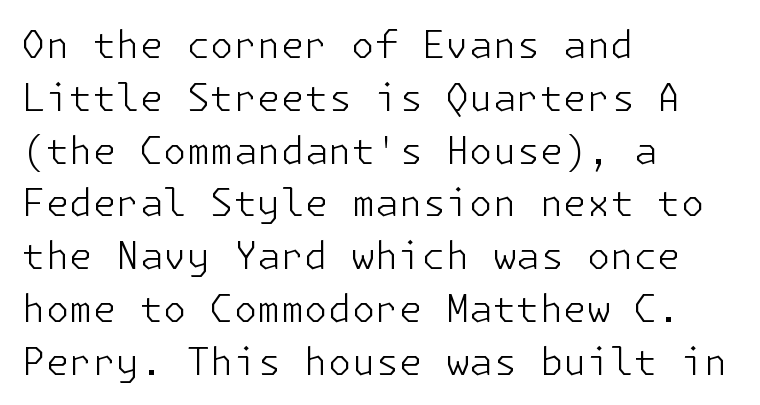
Serif or sans? Sans — the stroke terminals are bare. Tall strokes in this sample are plumb rather than angled. Line starts are locked; line ends wander. The passage shown is not underscored anywhere. Does extra space separate the letters? No, they use regular spacing. The block of text has a typical density, with ordinary space between rows.
